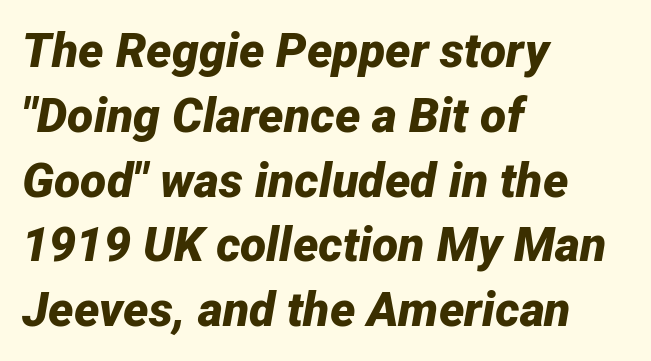
Q: Is the text bold? A: Yes.
Q: Is the text italic (slanted)? A: Yes, it leans right by about 12 degrees.
Q: Is the text underlined? A: No.
Q: How is the paragraph aligned? A: Left-aligned.
Q: Is the spacing between letters normal or unusually wide? A: Normal.
Q: Is the spacing between lines tight, normal or loose? A: Normal.
Q: Width (condensed, normal, or wide)? A: Normal.
Q: Stroke contrast? A: Low.
Q: x-height? A: Medium.
Q: Monospaced? A: No.
